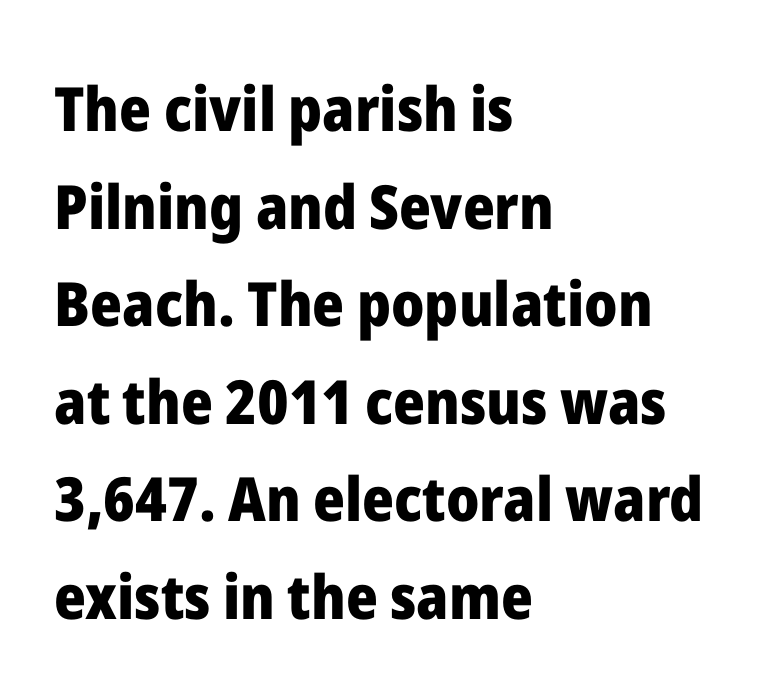
Look at the bottom of the vertical strokes: they stop flat, with no serifs. Posture: vertical. Typeset ragged right — the left edge is the straight one. Words appear dense and cohesive because spacing is normal. Stroke thickness is high; the sample reads as a true bold. Leading: standard.
